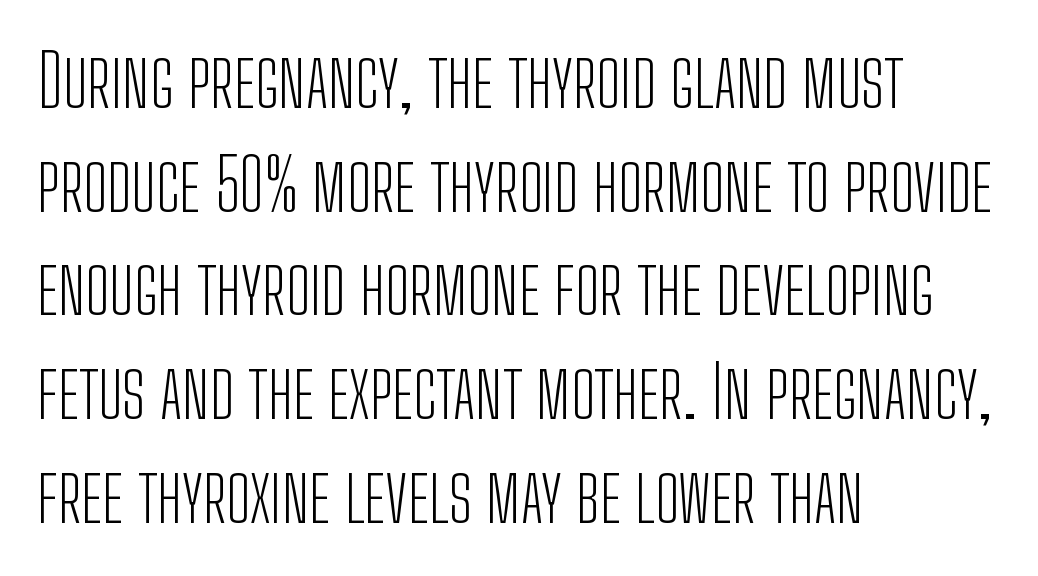
Q: Is the text bold? A: No.
Q: Is the text italic (slanted)? A: No, it is upright.
Q: Is the typeface a serif or a sans-serif typeface? A: Sans-serif.
Q: Is the text underlined? A: No.
Q: How is the paragraph aligned? A: Left-aligned.
Q: Is the spacing between letters normal or unusually wide? A: Normal.
Q: Is the spacing between lines tight, normal or loose? A: Normal.
Q: Width (condensed, normal, or wide)? A: Condensed.
Q: Stroke contrast? A: Low.
Q: x-height? A: Medium.
Q: Monospaced? A: No.
